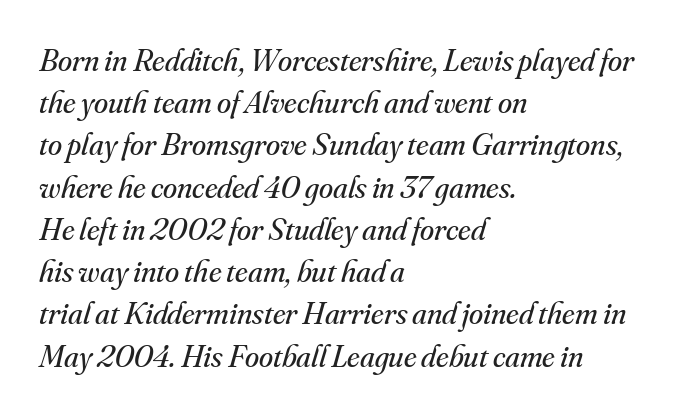
Q: Is the text bold? A: No.
Q: Is the text italic (slanted)? A: Yes, it leans right by about 16 degrees.
Q: Is the typeface a serif or a sans-serif typeface? A: Serif.
Q: Is the text underlined? A: No.
Q: How is the paragraph aligned? A: Left-aligned.
Q: Is the spacing between letters normal or unusually wide? A: Normal.
Q: Is the spacing between lines tight, normal or loose? A: Normal.
Q: Width (condensed, normal, or wide)? A: Normal.
Q: Stroke contrast? A: Medium.
Q: x-height? A: Small.
Q: Monospaced? A: No.
